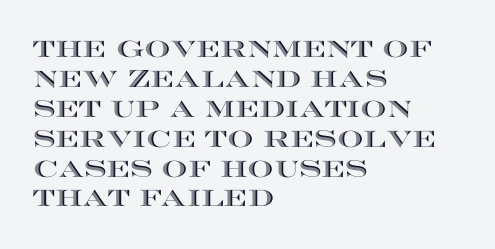
{"italic": "no", "underline": "no", "align": "left", "line_spacing": "normal", "line_spacing_ratio": 1.3, "letter_spacing": "normal", "letter_spacing_em": 0.0, "glyph_px": 23}
